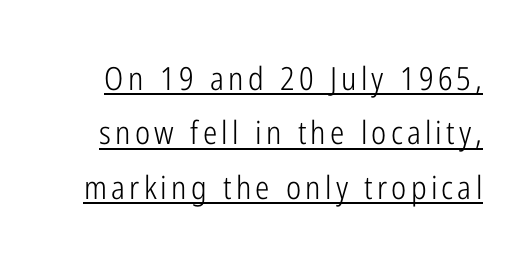
This sample uses an upright cut, with every glyph sitting square on the baseline. The rendering uses the underline text-decoration. Counters stay open thanks to moderate or lighter strokes. Observe the absence of serifs on each vertical stroke in this sample. Do the characters align in a grid? No, the font is proportional.
